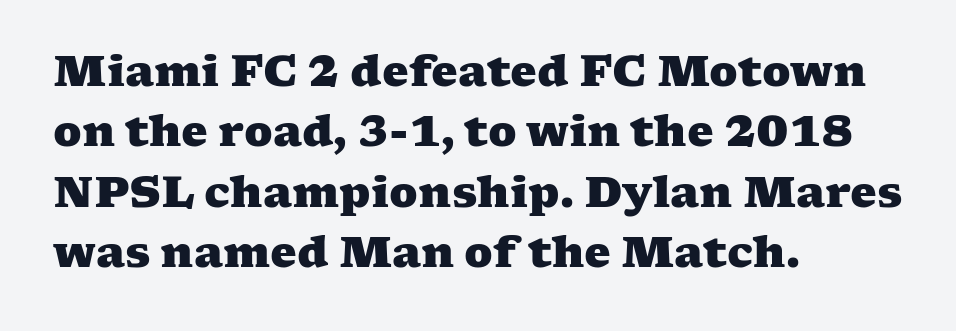
{"serif": "yes", "bold": "yes", "weight": "heavy", "width": "wide", "stroke_contrast": "medium", "x_height": "medium", "monospaced": "no", "underline": "no", "align": "left", "line_spacing": "normal", "line_spacing_ratio": 1.44, "letter_spacing": "normal", "letter_spacing_em": 0.0, "glyph_px": 42}
